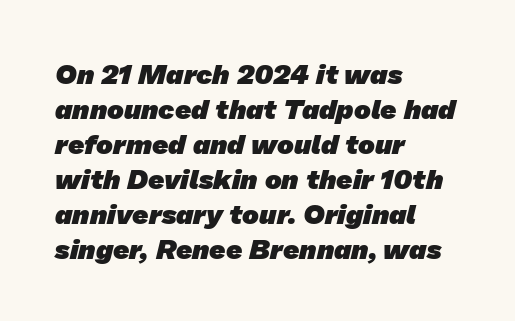
This rendering features lettering with no underline. You could not count columns in this text — the font is proportionally spaced. Notice how the passage keeps a crisp vertical edge on the left only. Typographic density is high because the face is bold.
